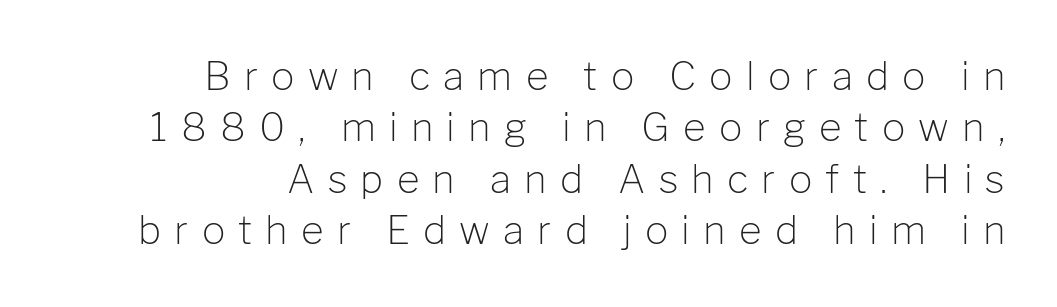
This rendering widens character spacing well past its baseline value. If you drew a line through each stem, it would be perfectly vertical. Varying glyph widths throughout — classic text-font behaviour. The paragraph shown leans on its right margin.
